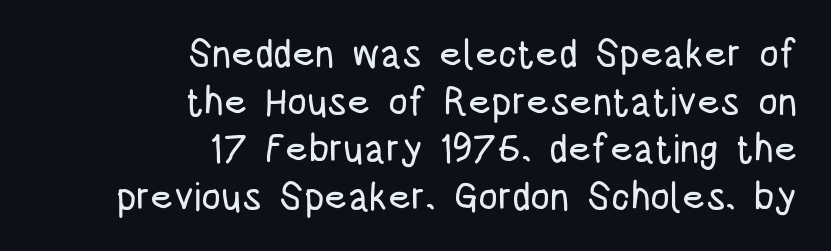
Inter-character spacing is left at the font's built-in metrics. Here the designer chose a conventional face with non-uniform glyph widths. The specimen omits any rule beneath the text block's lines. These lines are set flush right with a ragged left edge. Type style note: lacks serifs. Ordinary non-slanted type is in use.
